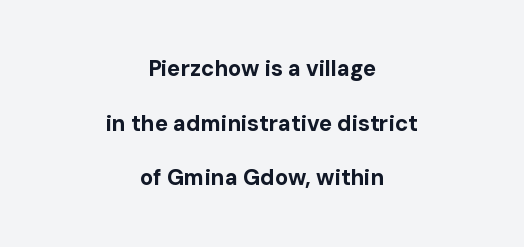
The image shows 22 px bold type, upright; set centered, loose line spacing (2.48x), normal letter spacing, not underlined.
